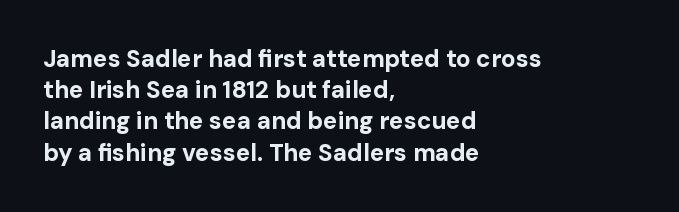
Q: Is the text bold? A: Yes.
Q: Is the text italic (slanted)? A: No, it is upright.
Q: Is the text underlined? A: No.
Q: How is the paragraph aligned? A: Left-aligned.
Q: Is the spacing between letters normal or unusually wide? A: Normal.
Q: Is the spacing between lines tight, normal or loose? A: Normal.
